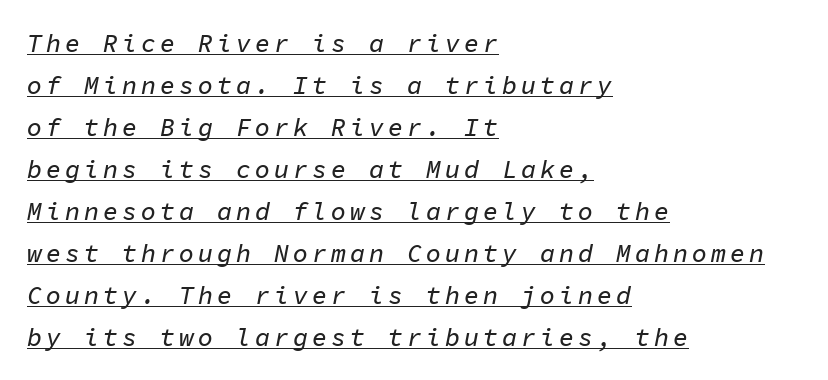
Has an underline been added? It has. Every character sits at an angle, as italics do. Where is the straight margin? On the left. A normal amount of white space separates one row of letters from the next.
